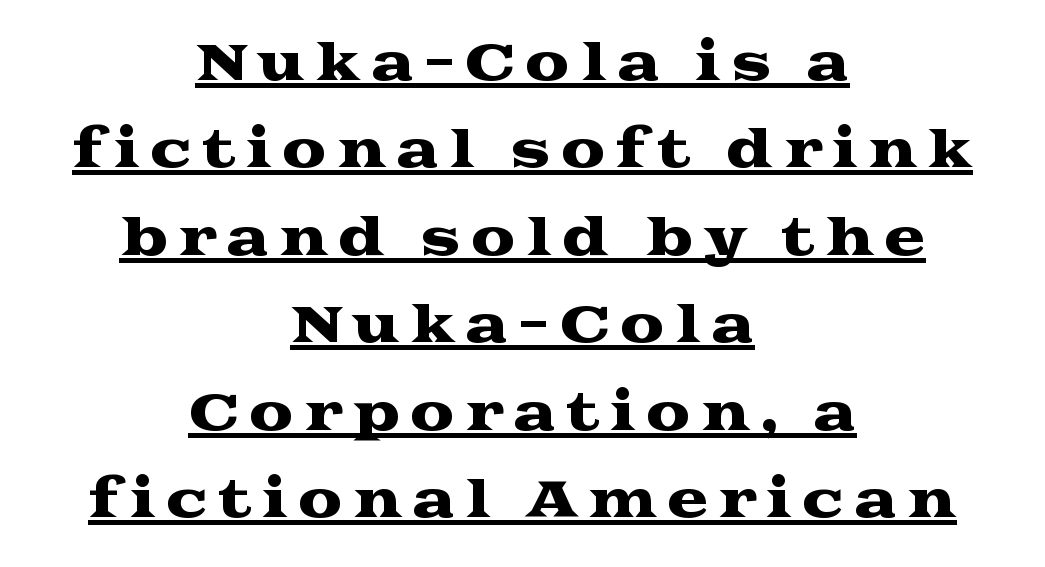
{"serif": "yes", "italic": "no", "width": "wide", "stroke_contrast": "medium", "x_height": "medium", "monospaced": "no", "underline": "yes", "align": "center", "line_spacing_ratio": 1.75, "letter_spacing": "wide", "letter_spacing_em": 0.2, "glyph_px": 50}
